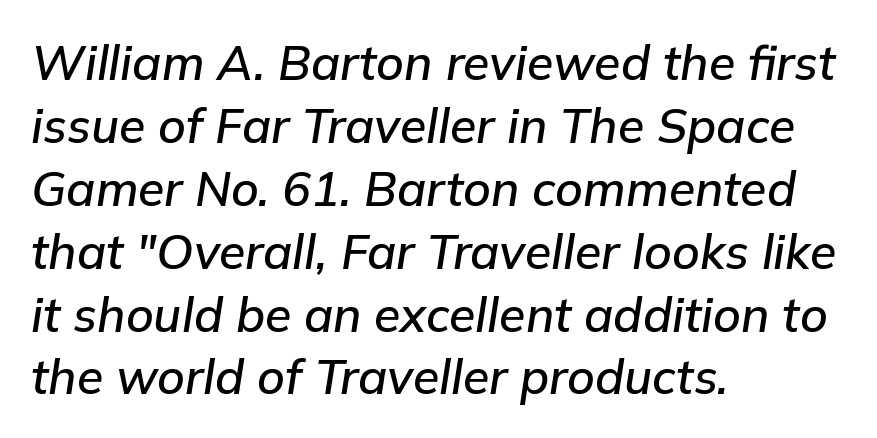
{"italic": "yes", "lean": "right", "slant_degrees": 9, "width": "normal", "stroke_contrast": "low", "x_height": "medium", "monospaced": "no", "underline": "no", "align": "left", "line_spacing": "normal", "line_spacing_ratio": 1.31, "letter_spacing": "normal", "letter_spacing_em": 0.0, "glyph_px": 48}
